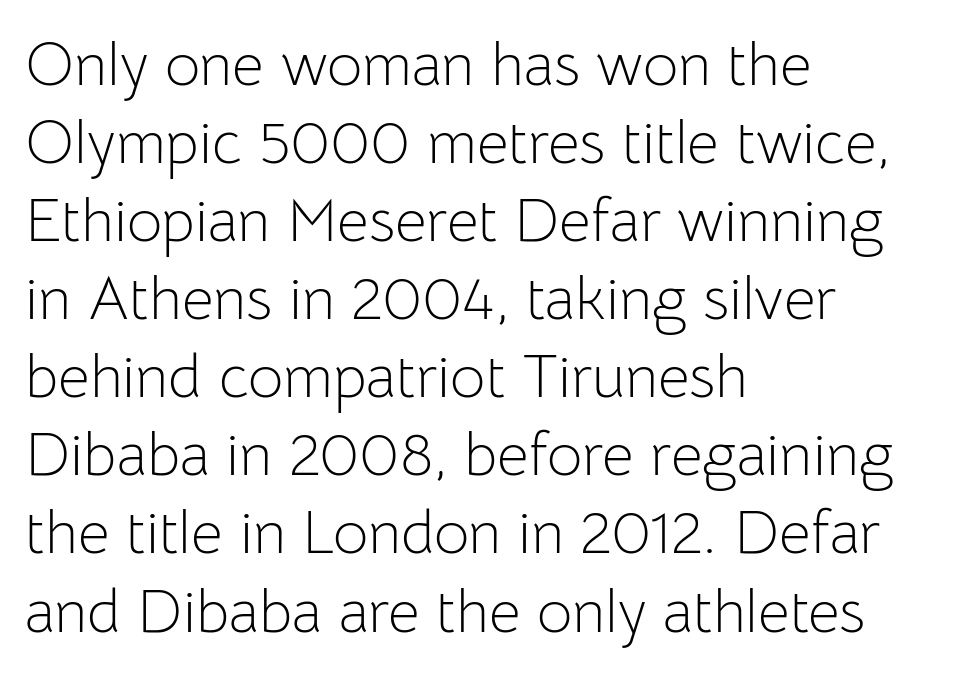
{"serif": "no", "italic": "no", "bold": "no", "weight": "light", "width": "normal", "stroke_contrast": "low", "x_height": "medium", "monospaced": "no", "underline": "no", "align": "left", "line_spacing": "normal", "line_spacing_ratio": 1.28, "letter_spacing": "normal", "letter_spacing_em": 0.0, "glyph_px": 61}
